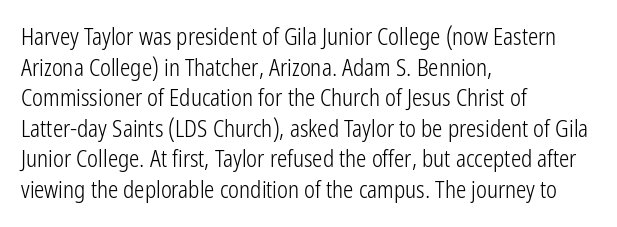
The image shows 23 px text type, upright; set left-aligned, normal line spacing (1.33x), normal letter spacing, not underlined.
